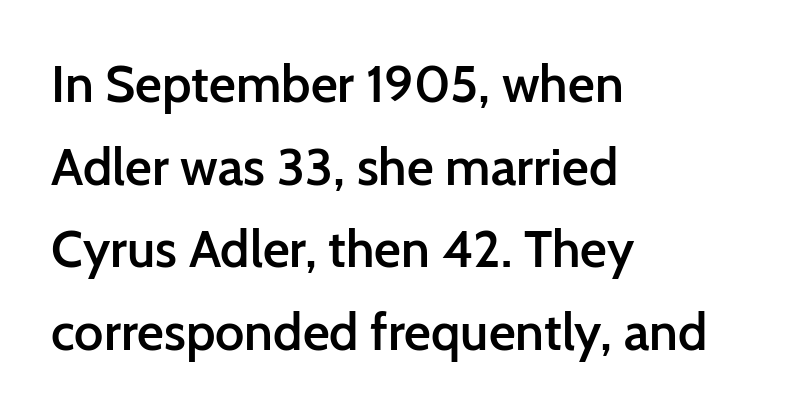
Q: Is the text bold? A: Semi-bold.
Q: Is the text italic (slanted)? A: No, it is upright.
Q: Is the typeface a serif or a sans-serif typeface? A: Sans-serif.
Q: Is the text underlined? A: No.
Q: How is the paragraph aligned? A: Left-aligned.
Q: Is the spacing between letters normal or unusually wide? A: Normal.
Q: Is the spacing between lines tight, normal or loose? A: Normal.
Q: Width (condensed, normal, or wide)? A: Normal.
Q: Stroke contrast? A: Low.
Q: x-height? A: Medium.
Q: Monospaced? A: No.
